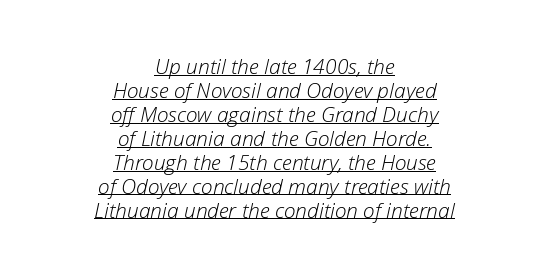
{"italic": "yes", "lean": "right", "slant_degrees": 12, "bold": "no", "underline": "yes", "align": "center", "line_spacing": "tight", "line_spacing_ratio": 1.14, "letter_spacing": "normal", "letter_spacing_em": 0.0, "glyph_px": 21}
